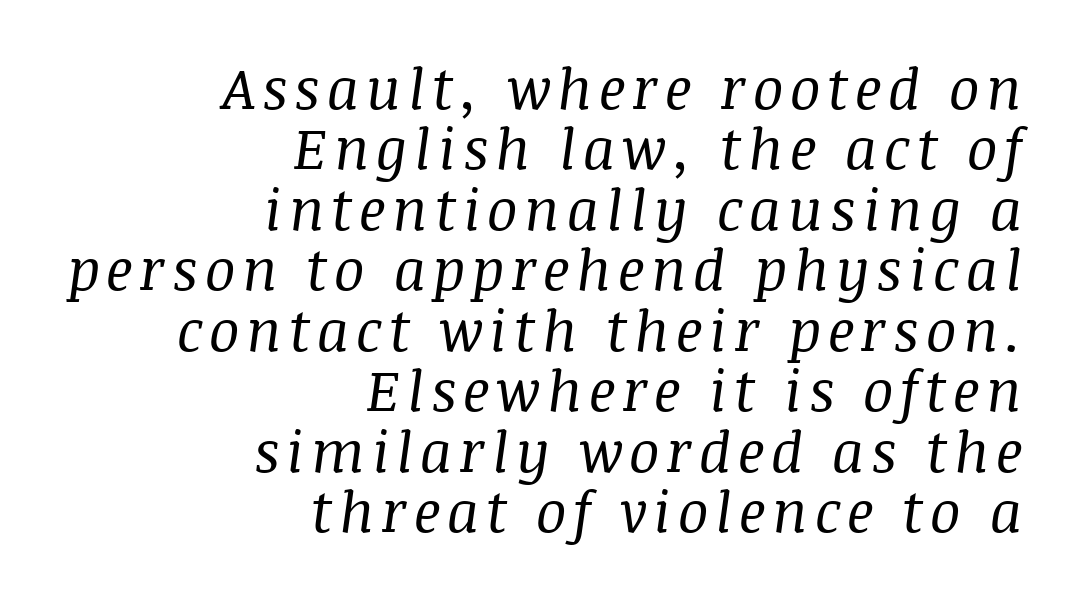
The image shows 57 px regular-weight serif type, italic (leaning right); set right-aligned, tight line spacing (1.06x), not underlined; medium stroke contrast and a large x-height.
